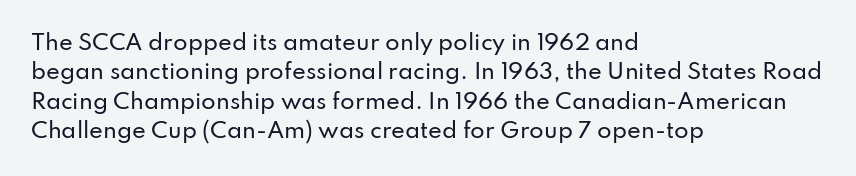
The image shows 21 px text type, upright; set left-aligned, normal line spacing (1.4x), normal letter spacing, not underlined.
